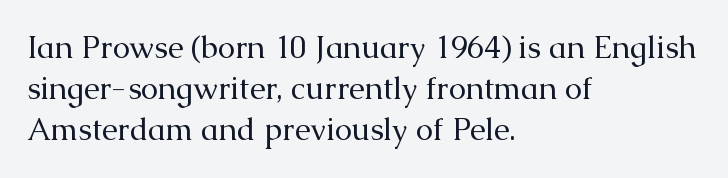
The image shows 31 px regular-weight serif type, upright; set left-aligned, normal line spacing (1.33x), normal letter spacing, not underlined; medium stroke contrast and a medium x-height.
